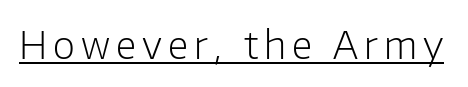
The image shows 38 px light sans-serif type, upright; set underlined; low stroke contrast and a medium x-height.
